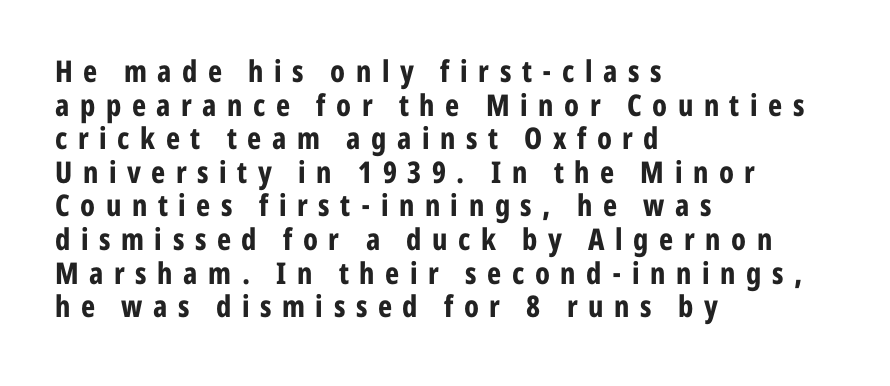
Q: Is the text bold? A: Yes.
Q: Is the text italic (slanted)? A: No, it is upright.
Q: Is the typeface a serif or a sans-serif typeface? A: Sans-serif.
Q: Is the text underlined? A: No.
Q: How is the paragraph aligned? A: Left-aligned.
Q: Is the spacing between letters normal or unusually wide? A: Unusually wide.
Q: Is the spacing between lines tight, normal or loose? A: Tight.
Q: Width (condensed, normal, or wide)? A: Condensed.
Q: Stroke contrast? A: Low.
Q: x-height? A: Medium.
Q: Monospaced? A: No.
